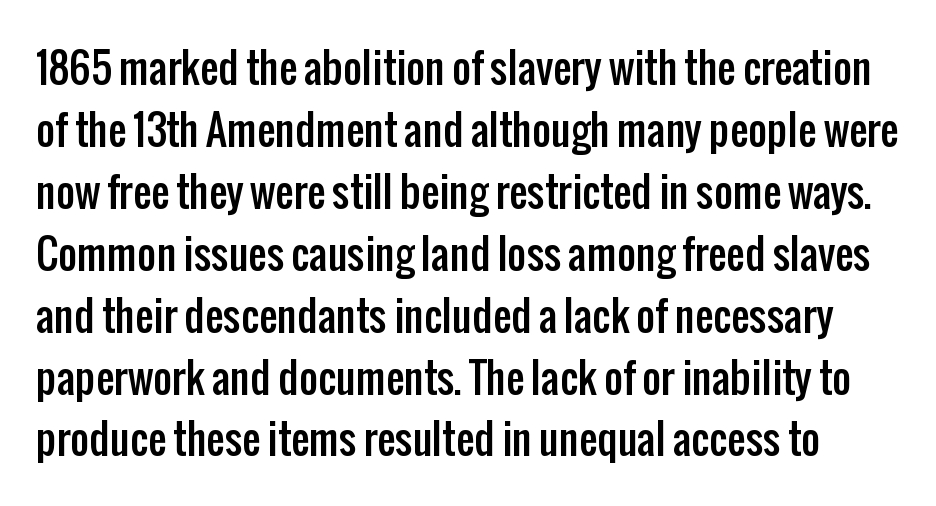
{"serif": "no", "italic": "no", "width": "condensed", "stroke_contrast": "low", "x_height": "medium", "monospaced": "no", "underline": "no", "line_spacing": "normal", "line_spacing_ratio": 1.51, "letter_spacing": "normal", "letter_spacing_em": 0.0, "glyph_px": 41}
